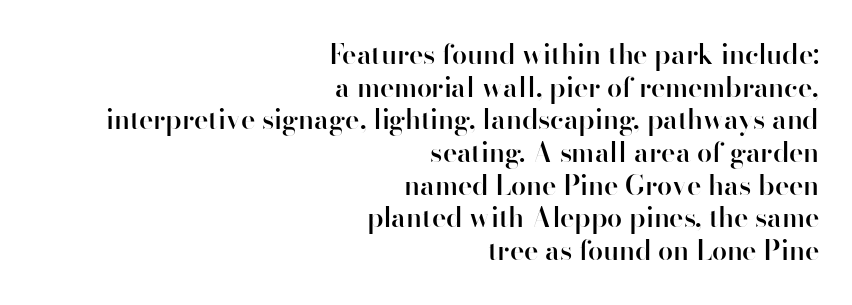
Q: Is the text bold? A: Semi-bold.
Q: Is the text italic (slanted)? A: No, it is upright.
Q: Is the text underlined? A: No.
Q: How is the paragraph aligned? A: Right-aligned.
Q: Is the spacing between letters normal or unusually wide? A: Normal.
